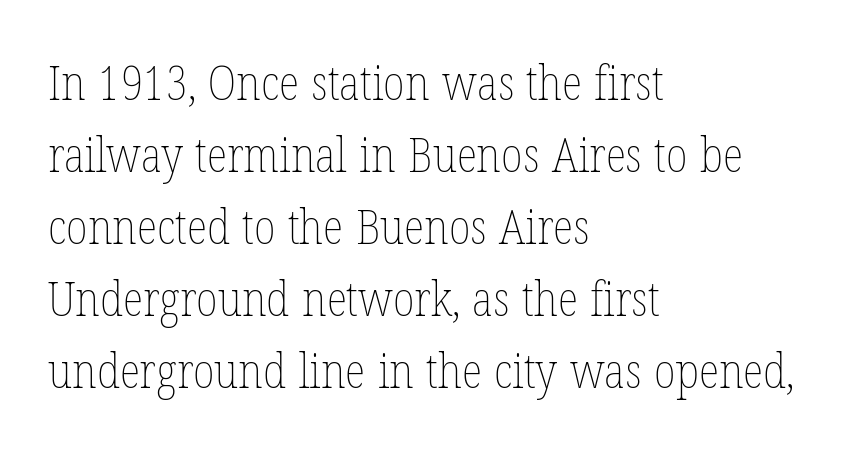
The image shows 48 px thin, condensed type, upright; set left-aligned, normal line spacing (1.5x), normal letter spacing, not underlined; low stroke contrast and a medium x-height.
